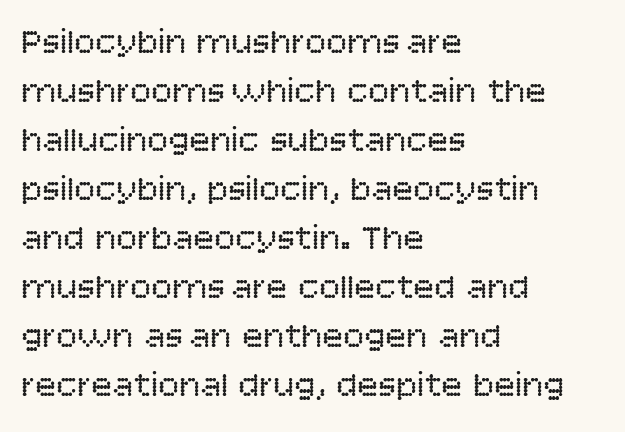
Q: Is the text bold? A: No.
Q: Is the text italic (slanted)? A: No, it is upright.
Q: Is the typeface a serif or a sans-serif typeface? A: Sans-serif.
Q: Is the text underlined? A: No.
Q: How is the paragraph aligned? A: Left-aligned.
Q: Is the spacing between letters normal or unusually wide? A: Normal.
Q: Is the spacing between lines tight, normal or loose? A: Normal.
Q: Width (condensed, normal, or wide)? A: Normal.
Q: Stroke contrast? A: Low.
Q: x-height? A: Large.
Q: Monospaced? A: No.
